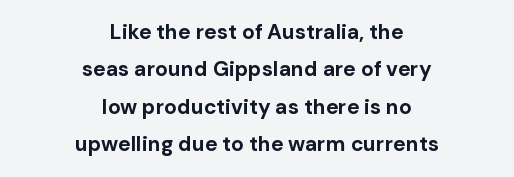
{"italic": "no", "bold": "yes", "underline": "no", "align": "center", "line_spacing_ratio": 1.78, "letter_spacing": "normal", "letter_spacing_em": 0.0, "glyph_px": 21}
